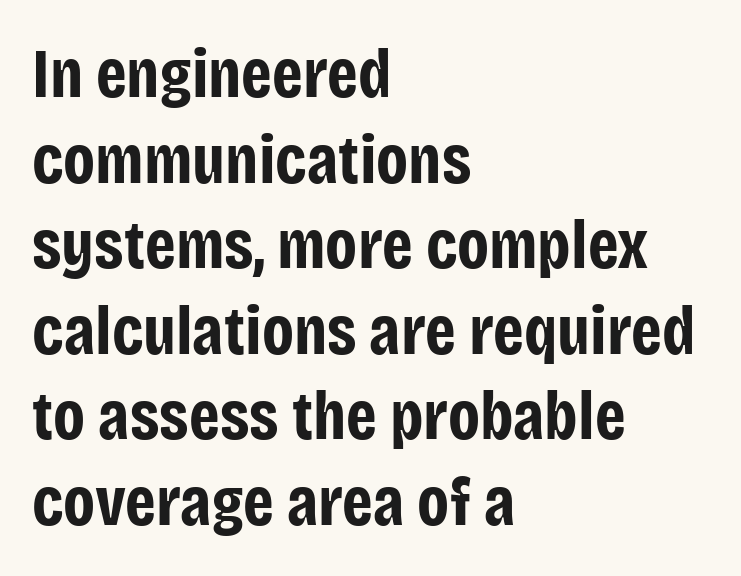
{"serif": "no", "italic": "no", "bold": "yes", "weight": "bold", "width": "condensed", "stroke_contrast": "low", "x_height": "large", "monospaced": "no", "underline": "no", "align": "left", "line_spacing_ratio": 1.24, "letter_spacing": "normal", "letter_spacing_em": 0.0, "glyph_px": 69}
